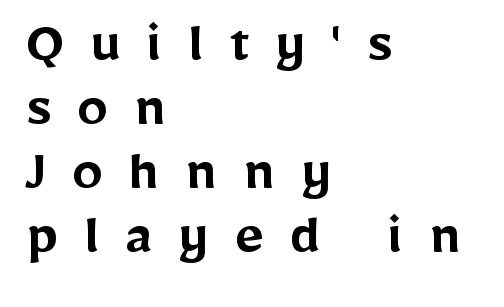
Do the characters align in a grid? No, the font is proportional. Look at the tracking — it's clearly loosened, letters drifting apart. Check where the strokes stop: nothing finishes them off — pure sans. Is the type bold? Partly — it's a semibold, heavier than regular but not fully bold. Tightly led — the rows are bunched. The words here are not underlined.
